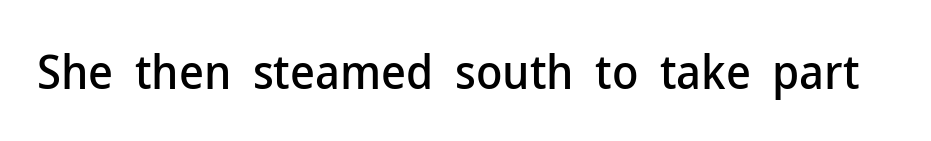
Inter-character spacing is left at the font's built-in metrics. The typography opts for an upright posture over an oblique one. Underline: absent. What kind of face is this? One without serifs — a sans. You could not count columns in this text — the font is proportionally spaced.
